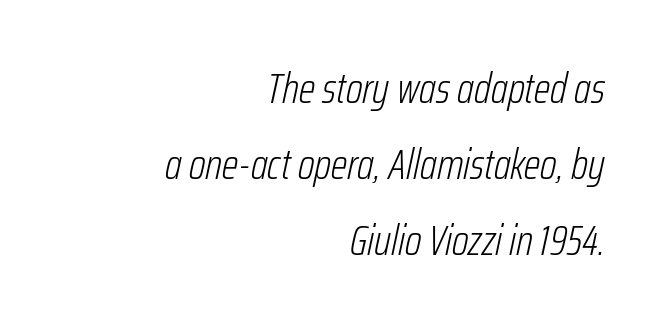
{"italic": "yes", "lean": "right", "slant_degrees": 12, "bold": "no", "weight": "light", "width": "condensed", "stroke_contrast": "low", "x_height": "medium", "monospaced": "no", "underline": "no", "align": "right", "line_spacing_ratio": 1.77, "letter_spacing": "normal", "letter_spacing_em": 0.0, "glyph_px": 43}
